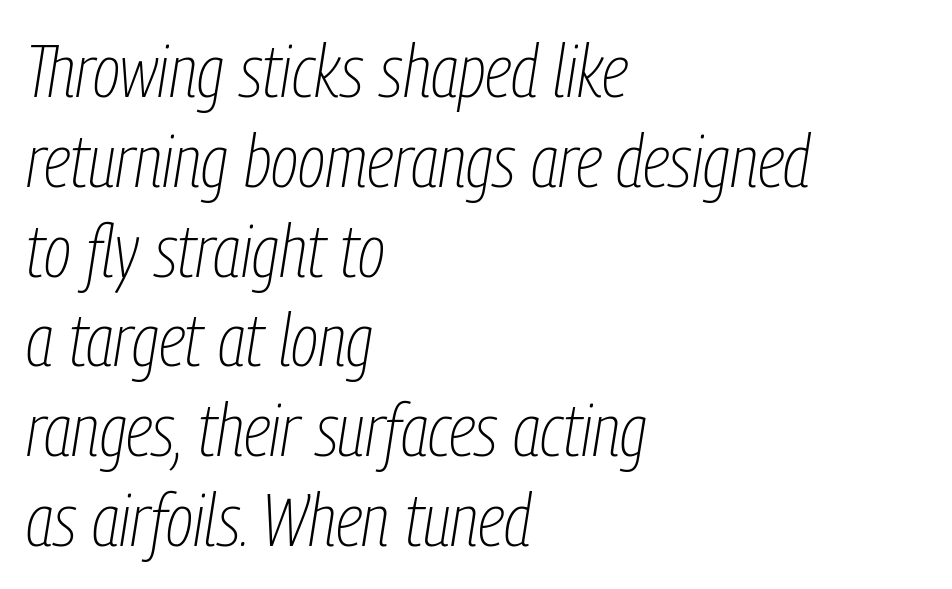
{"italic": "yes", "lean": "right", "slant_degrees": 9, "bold": "no", "weight": "thin", "width": "condensed", "stroke_contrast": "low", "x_height": "medium", "monospaced": "no", "underline": "no", "align": "left", "line_spacing_ratio": 1.23, "letter_spacing": "normal", "letter_spacing_em": 0.0, "glyph_px": 73}
